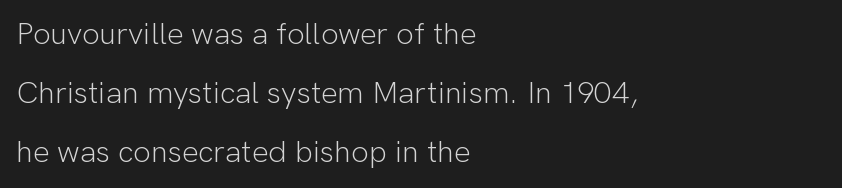
Typographically, this falls in the sans-serif category. Ordinary non-slanted type is in use. This sample trades compactness for vertical openness between lines. Each row of text sits above clean, open space.
